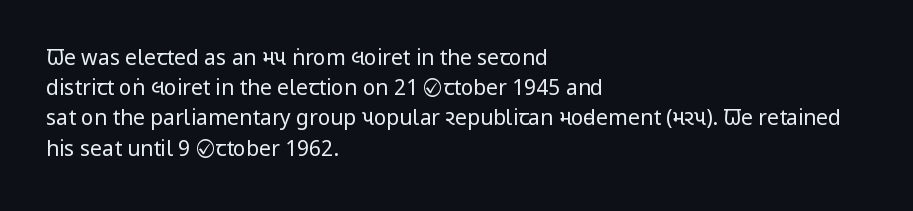
{"italic": "no", "bold": "no", "underline": "no", "align": "left", "line_spacing": "normal", "line_spacing_ratio": 1.44, "letter_spacing": "normal", "letter_spacing_em": 0.0, "glyph_px": 21}
